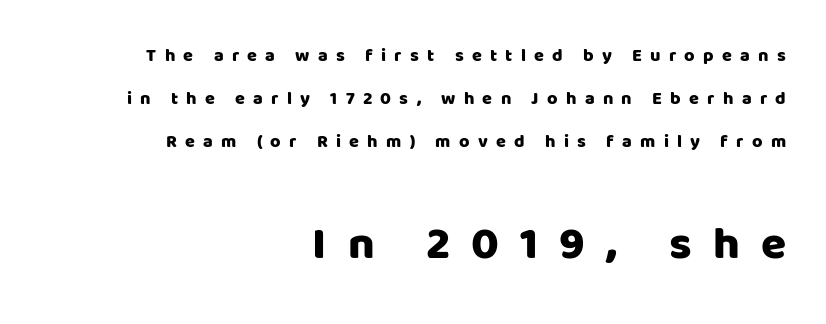
{"serif": "no", "italic": "no", "width": "normal", "stroke_contrast": "low", "x_height": "large", "monospaced": "no", "underline": "no", "align": "right", "line_spacing": "loose", "line_spacing_ratio": 2.4, "letter_spacing": "wide", "letter_spacing_em": 0.46, "larger_block": "second", "size_ratio": 2.56, "glyph_px": 46}
